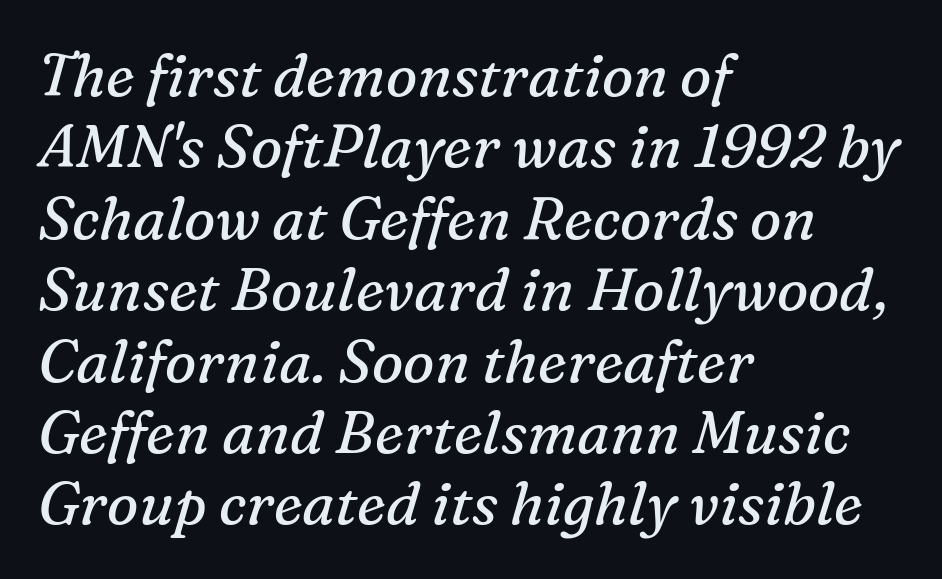
{"serif": "yes", "italic": "yes", "lean": "right", "slant_degrees": 16, "bold": "no", "weight": "regular", "width": "normal", "stroke_contrast": "medium", "x_height": "medium", "monospaced": "no", "underline": "no", "align": "left", "line_spacing_ratio": 1.21, "letter_spacing": "normal", "letter_spacing_em": 0.0, "glyph_px": 59}
